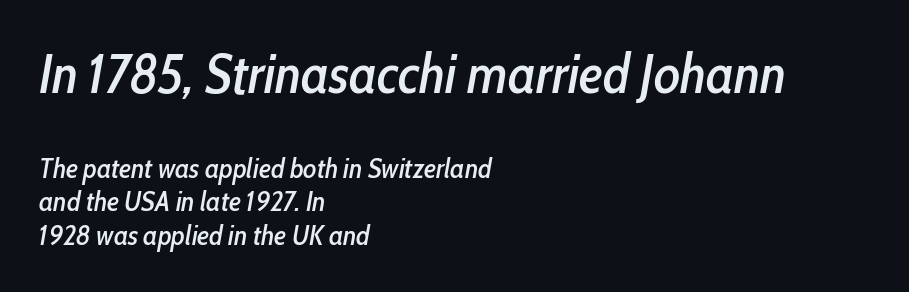
Of the two passages, the one on top uses the larger point size. Decoration check: the copy has no underline. The rendering anchors every line to the left-hand side. Quick note: italic. Glyph-to-glyph distance matches everyday printed text. Varying glyph widths throughout — classic text-font behaviour.
